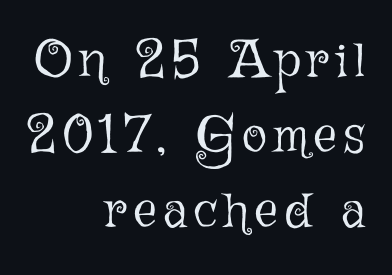
The image shows 52 px light type, upright; set right-aligned, normal line spacing (1.44x), not underlined; low stroke contrast and a medium x-height.
